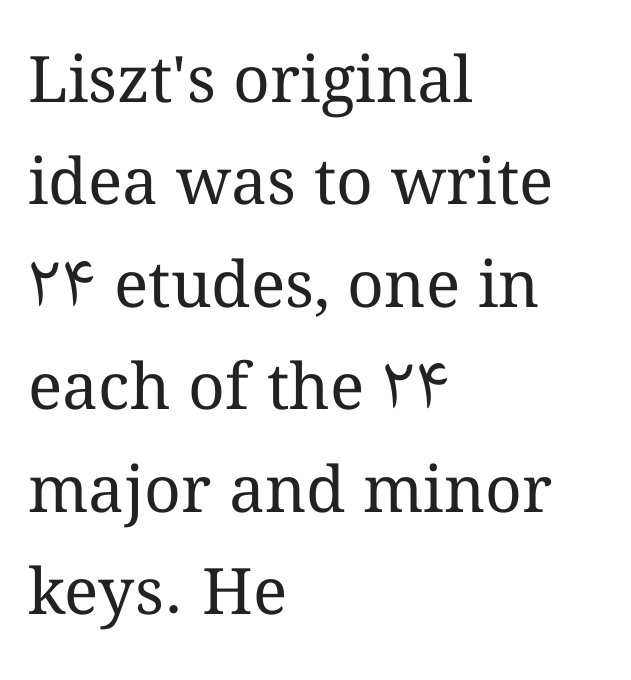
The image shows 64 px regular-weight type, upright; set left-aligned, normal line spacing (1.6x), normal letter spacing, not underlined; medium stroke contrast and a medium x-height.
